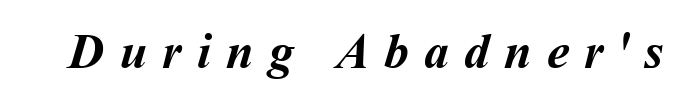
Q: Is the text bold? A: Yes.
Q: Is the text underlined? A: No.
Q: Is the spacing between letters normal or unusually wide? A: Unusually wide.
Q: Width (condensed, normal, or wide)? A: Normal.
Q: Stroke contrast? A: Medium.
Q: x-height? A: Medium.
Q: Monospaced? A: No.
